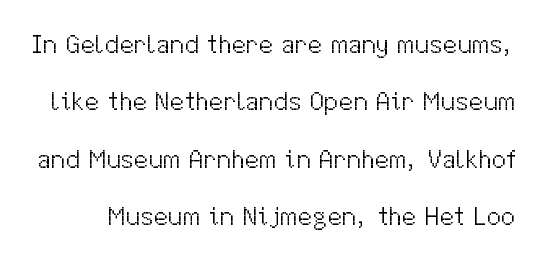
{"italic": "no", "bold": "no", "underline": "no", "line_spacing": "loose", "line_spacing_ratio": 2.21, "letter_spacing": "normal", "letter_spacing_em": 0.0, "glyph_px": 26}
